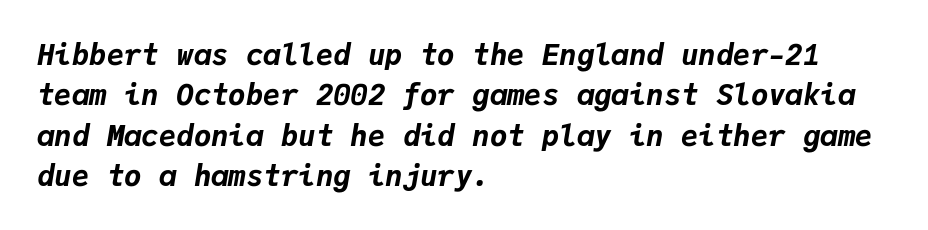
{"italic": "yes", "lean": "right", "slant_degrees": 9, "bold": "yes", "weight": "bold", "width": "normal", "stroke_contrast": "low", "x_height": "medium", "monospaced": "yes", "underline": "no", "align": "left", "line_spacing": "normal", "line_spacing_ratio": 1.39, "letter_spacing": "normal", "letter_spacing_em": 0.0, "glyph_px": 29}
